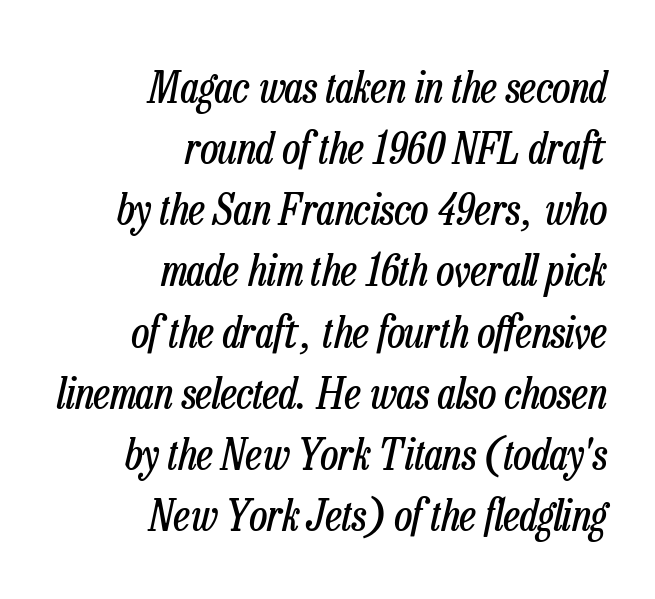
Q: Is the text bold? A: No.
Q: Is the text italic (slanted)? A: Yes, it leans right by about 13 degrees.
Q: Is the text underlined? A: No.
Q: How is the paragraph aligned? A: Right-aligned.
Q: Is the spacing between letters normal or unusually wide? A: Normal.
Q: Is the spacing between lines tight, normal or loose? A: Normal.
Q: Width (condensed, normal, or wide)? A: Condensed.
Q: Stroke contrast? A: Low.
Q: x-height? A: Medium.
Q: Monospaced? A: No.
